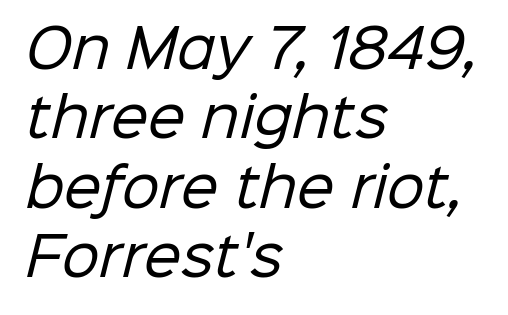
The area under the type is left untouched. Proportional: the letters do not fall into vertical columns. Compared with a typical body face, this is equally light or lighter still. The passage shown has conventional tracking throughout. Students, observe: this is what conventionally led text looks like. The typeface chosen for these lines omits serifs.
